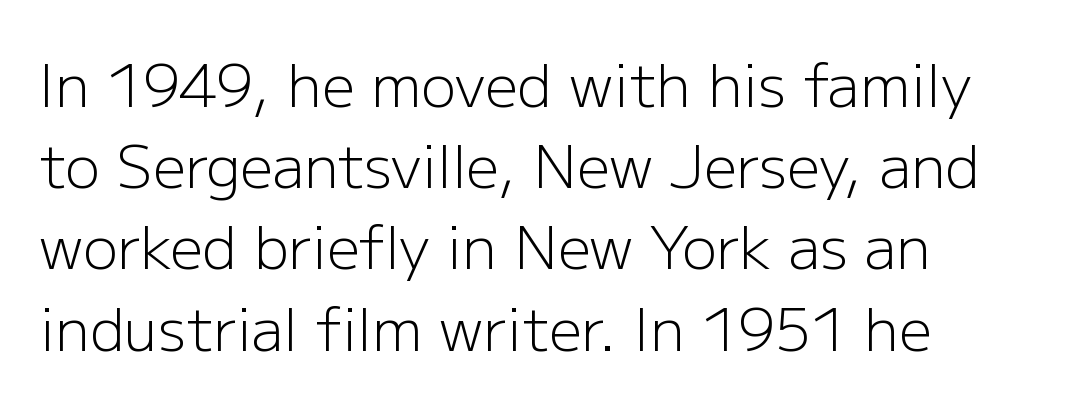
The ragged edge is on the right, which tells us the setting is flush left. Think of a printed novel: that variable character pitch is what you see here. The typeface has the unassuming heft of standard copy or less. These lines sit exactly where default settings would place them. The rendering shows plain stroke endings on the letterforms — a sans-serif design.
